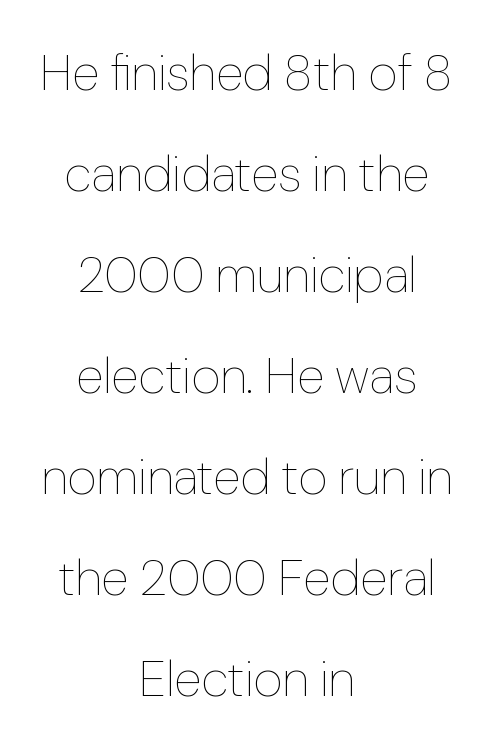
{"italic": "no", "bold": "no", "weight": "thin", "width": "normal", "stroke_contrast": "low", "x_height": "medium", "monospaced": "no", "underline": "no", "align": "center", "line_spacing": "loose", "line_spacing_ratio": 1.98, "letter_spacing": "normal", "letter_spacing_em": 0.0, "glyph_px": 51}
